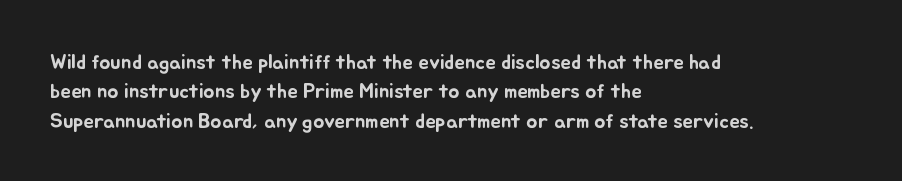
If you drew a ruler down the left edge, every line would touch it. The foot of each line stays bare and open. What's the leading like? Ordinary, nothing unusual. The axis of the letterforms is exactly vertical. Observe the ordinary spacing: letters are neighbours, not strangers.
